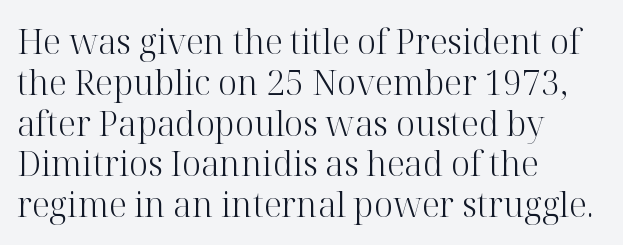
Layout note: lines flush left. Clear beneath every line of the passage. Stems here are at most as thick as an everyday book face. A typesetter would call this proportional, since set widths differ per character.
